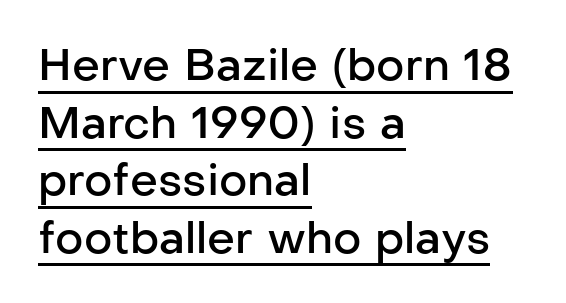
The image shows 44 px semibold sans-serif type, upright; set left-aligned, normal line spacing (1.31x), normal letter spacing, underlined; low stroke contrast and a medium x-height.
